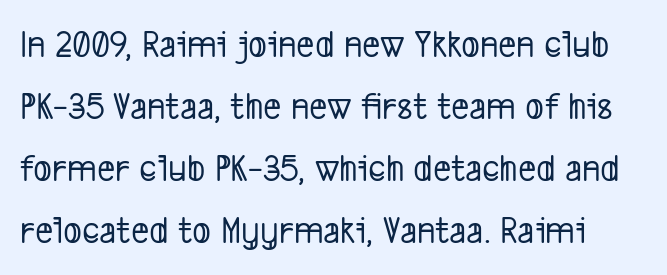
Q: Is the typeface a serif or a sans-serif typeface? A: Sans-serif.
Q: Is the text underlined? A: No.
Q: Is the spacing between letters normal or unusually wide? A: Normal.
Q: Is the spacing between lines tight, normal or loose? A: Normal.
Q: Width (condensed, normal, or wide)? A: Condensed.
Q: Stroke contrast? A: Low.
Q: x-height? A: Medium.
Q: Monospaced? A: No.
